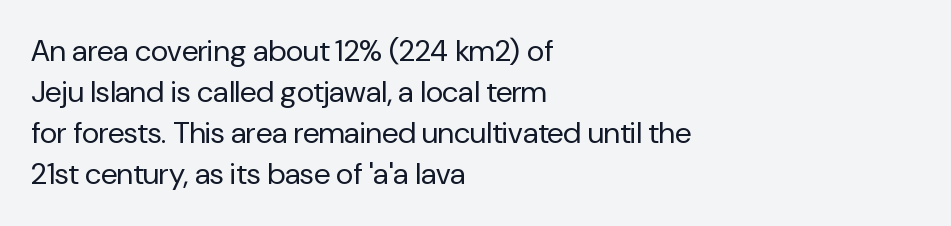
The image shows 30 px regular-weight sans-serif type, upright; set left-aligned, normal line spacing (1.37x), normal letter spacing, not underlined; low stroke contrast and a medium x-height.
